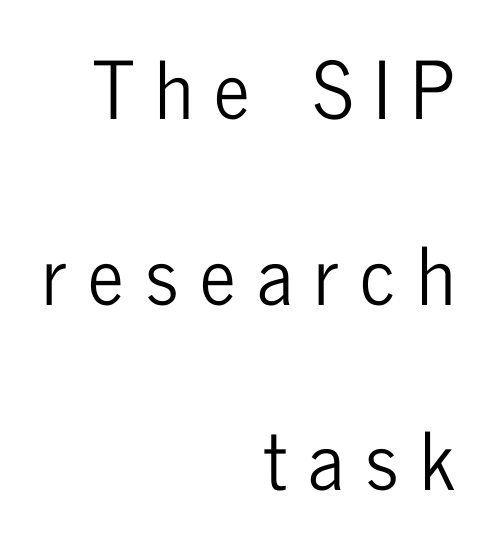
The image shows 79 px condensed sans-serif type, upright; set right-aligned, loose line spacing (2.35x), unusually wide letter spacing (+0.27 em), not underlined; low stroke contrast and a medium x-height.
